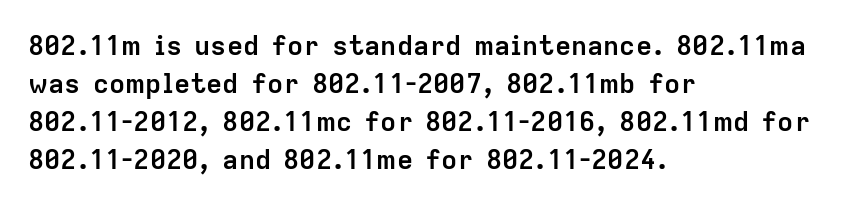
{"italic": "no", "bold": "yes", "underline": "no", "align": "left", "line_spacing": "normal", "line_spacing_ratio": 1.41, "letter_spacing": "normal", "letter_spacing_em": 0.0, "glyph_px": 27}
